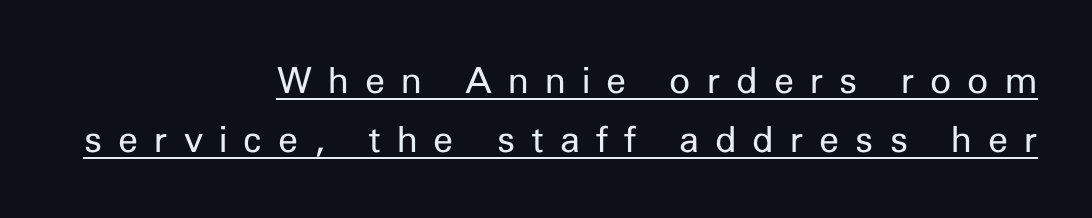
The type is letterspaced generously, with wide tracking. The lettering stays uniformly vertical, giving the passage a roman look. Spacing verdict: proportional, widths tailored to each character. The letters carry no serifs — their stems end cleanly without finishing strokes. These lines are set flush right with a ragged left edge.
